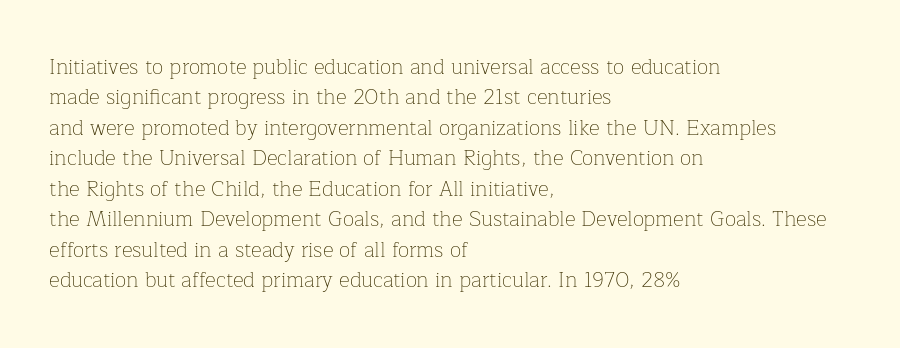
Q: Is the text bold? A: No.
Q: Is the text italic (slanted)? A: No, it is upright.
Q: Is the text underlined? A: No.
Q: How is the paragraph aligned? A: Left-aligned.
Q: Is the spacing between letters normal or unusually wide? A: Normal.
Q: Is the spacing between lines tight, normal or loose? A: Normal.
